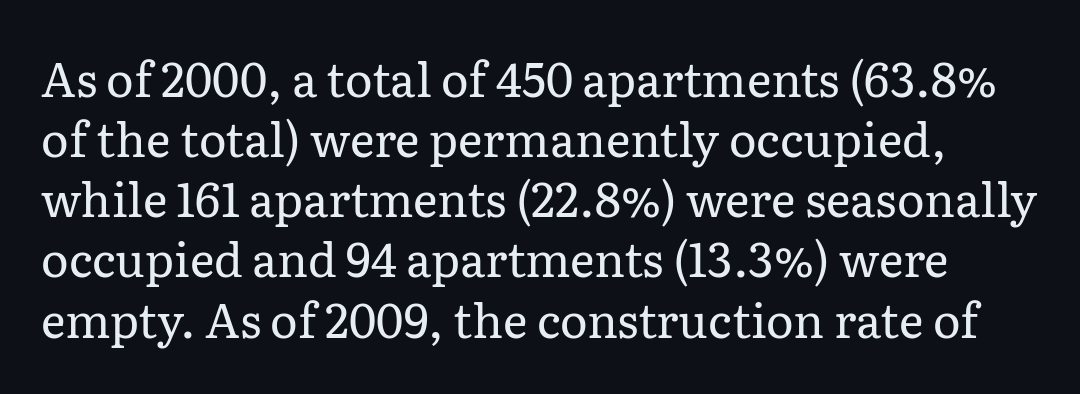
The tracking reads as untouched default to a designer's eye. Bare-footed words on every line. Horizontal bands of white between lines are of average thickness. Every stem runs plumb, perpendicular to the baseline. Ink coverage per letter is moderate at most. Old-style or modern, the face here clearly has serifs.
